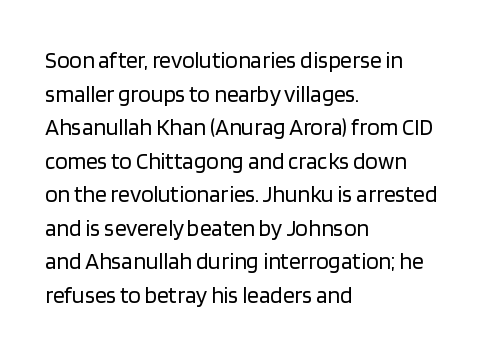
What stands out about the letter spacing? Nothing — it is the standard amount. Type without underlining. You can tell it's not italic because the verticals are truly vertical. Is there much room between lines? A standard amount, neither cramped nor airy.
